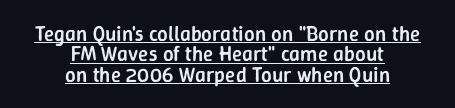
Standard letterfit; no display-style spreading of the glyphs. The rendering uses a semibold face; strokes are thickened but not to full bold. One-word summary of the alignment: center. If you measured baseline to baseline, you'd find a short distance. Does the lettering tilt? It doesn't — this is upright.
